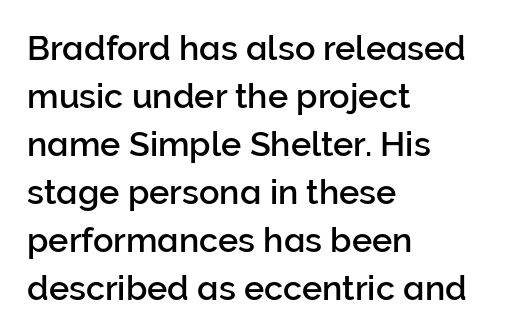
Do the characters align in a grid? No, the font is proportional. Tracking here is standard; glyphs follow each other at the usual distance. Type without underlining. Font category for this specimen: sans-serif. A student would call this left alignment; a typographer would say flush left, rag right.
